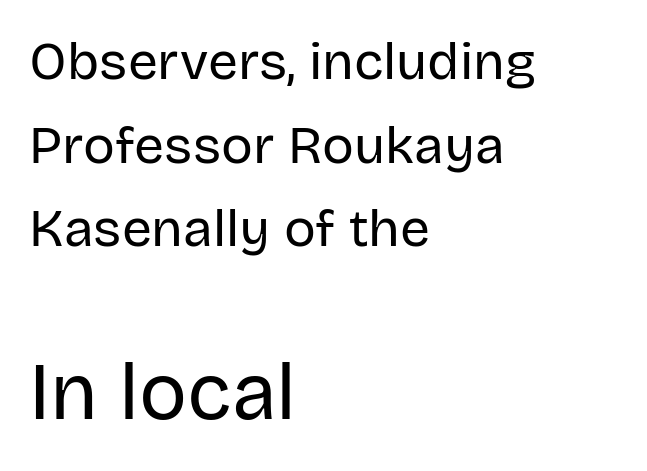
{"serif": "no", "italic": "no", "bold": "no", "weight": "regular", "width": "normal", "stroke_contrast": "low", "x_height": "large", "monospaced": "no", "underline": "no", "align": "left", "line_spacing": "normal", "line_spacing_ratio": 1.58, "letter_spacing": "normal", "letter_spacing_em": 0.0, "larger_block": "second", "size_ratio": 1.51, "glyph_px": 80}
